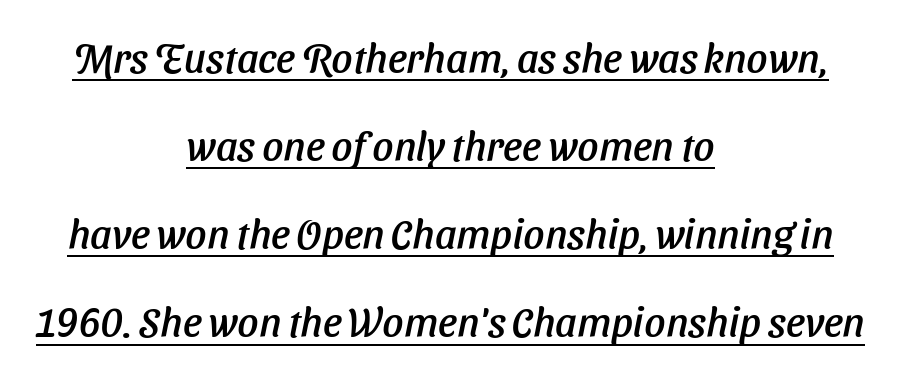
Q: Is the typeface a serif or a sans-serif typeface? A: Serif.
Q: Is the text underlined? A: Yes.
Q: How is the paragraph aligned? A: Centered.
Q: Is the spacing between letters normal or unusually wide? A: Normal.
Q: Is the spacing between lines tight, normal or loose? A: Loose.
Q: Width (condensed, normal, or wide)? A: Normal.
Q: Stroke contrast? A: Low.
Q: x-height? A: Medium.
Q: Monospaced? A: No.
